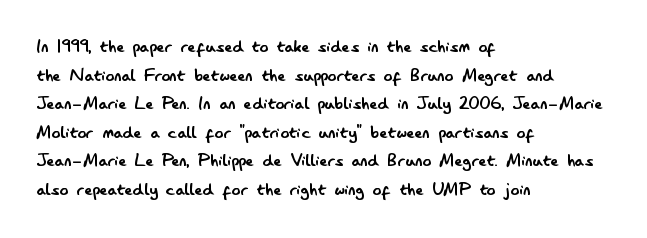
Check the space under the baseline: it is left empty. Characters follow at the spacing the type designer built in. These glyphs show unthickened strokes, regular width or finer. This is the regular roman posture of the typeface. A typesetter would call this leading conventional body-copy spacing. The compositor pushed each line to the left boundary.
